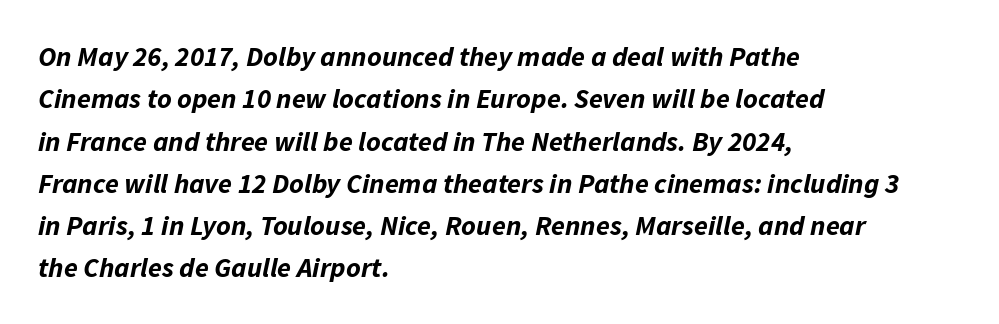
Q: Is the text bold? A: Yes.
Q: Is the text italic (slanted)? A: Yes, it leans right by about 11 degrees.
Q: Is the text underlined? A: No.
Q: How is the paragraph aligned? A: Left-aligned.
Q: Is the spacing between letters normal or unusually wide? A: Normal.
Q: Is the spacing between lines tight, normal or loose? A: Normal.
Q: Width (condensed, normal, or wide)? A: Normal.
Q: Stroke contrast? A: Low.
Q: x-height? A: Medium.
Q: Monospaced? A: No.
